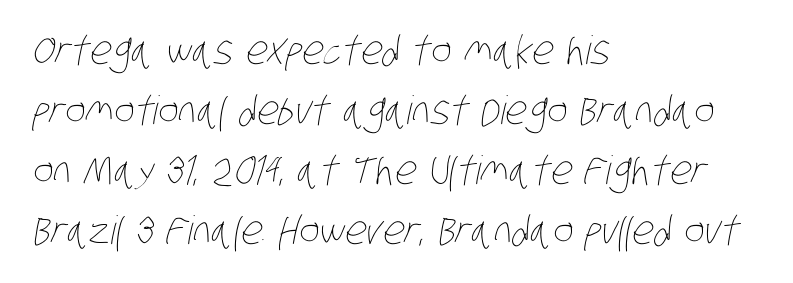
The image shows 39 px thin, condensed type; set left-aligned, normal line spacing (1.54x), normal letter spacing, not underlined; low stroke contrast and a large x-height.
